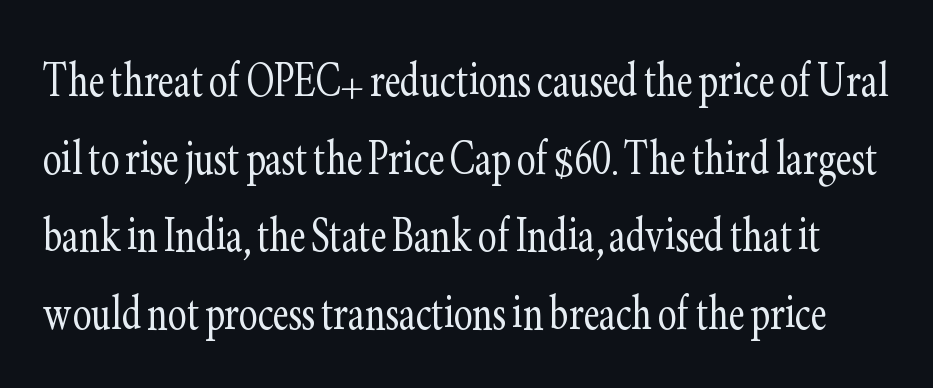
{"serif": "yes", "italic": "no", "bold": "no", "weight": "light", "width": "condensed", "stroke_contrast": "low", "x_height": "small", "monospaced": "no", "underline": "no", "line_spacing": "normal", "line_spacing_ratio": 1.36, "letter_spacing": "normal", "letter_spacing_em": 0.0, "glyph_px": 57}
